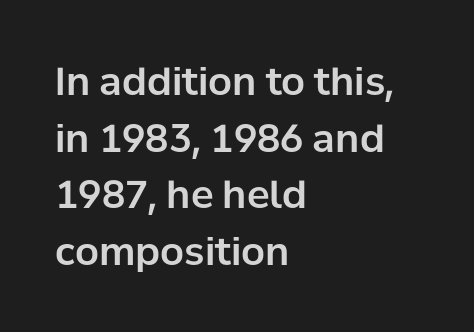
Inter-character spacing is left at the font's built-in metrics. The designer went with a sans here, leaving each stem footless. Is the block centered? No — it sits flush against the left margin. Italic: no, the glyphs are upright roman.
